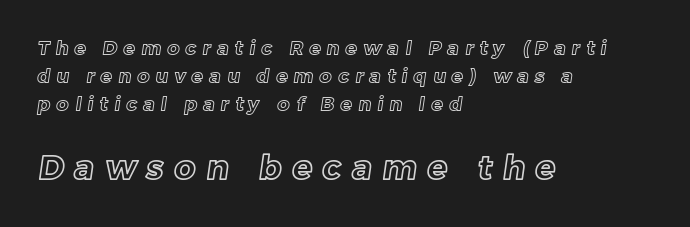
Any mark beneath the type? The region is blank. Think of a printed novel: that variable character pitch is what you see here. Is there much room between lines? A standard amount, neither cramped nor airy. Line beginnings align vertically; line endings do not.
